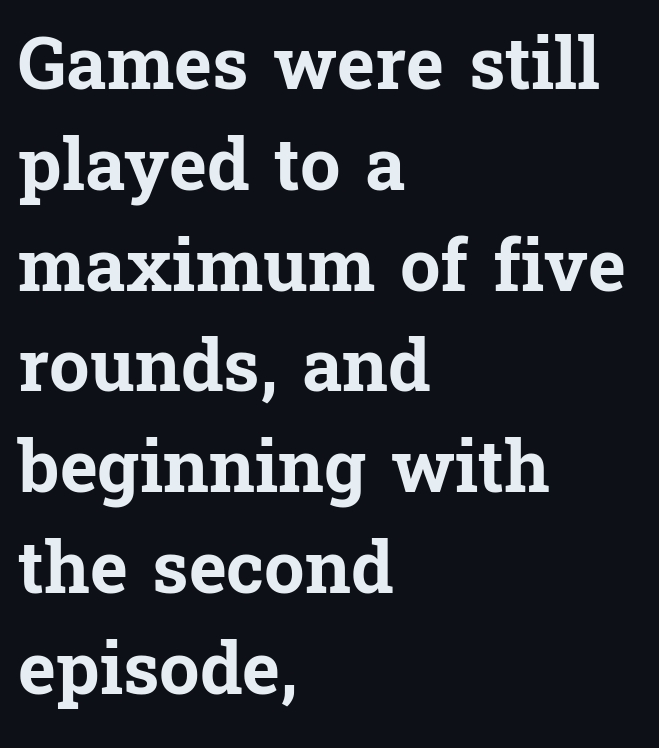
Nobody touched the tracking dial on this one. If you drew a line through each stem, it would be perfectly vertical. Compared with typical paragraphs, the rows here are spaced about the same. Looks like regular typesetting: each glyph gets only the width it needs.
